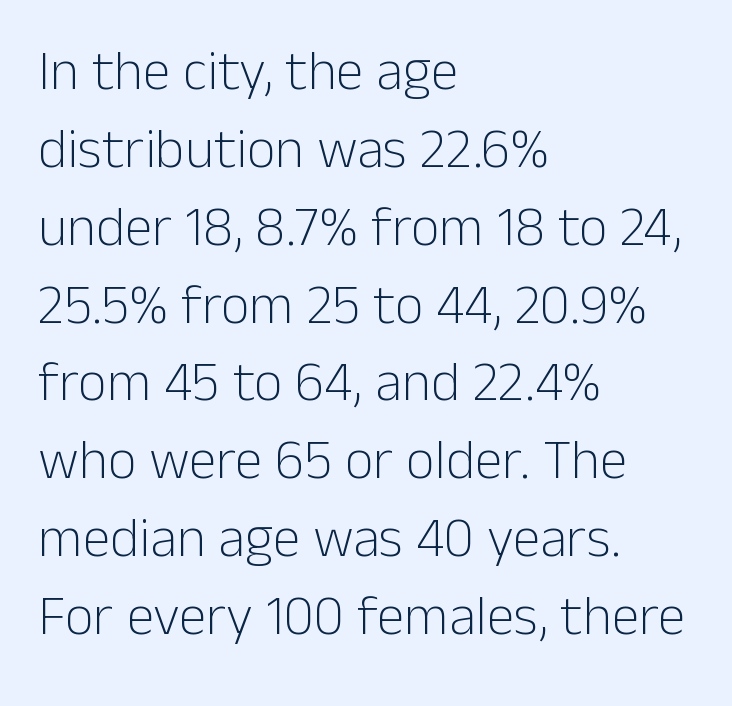
The image shows 56 px light sans-serif type, upright; set left-aligned, normal line spacing (1.39x), normal letter spacing, not underlined; low stroke contrast and a medium x-height.
